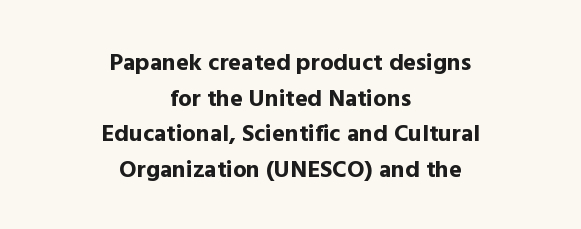
Q: Is the text bold? A: Yes.
Q: Is the text italic (slanted)? A: No, it is upright.
Q: Is the text underlined? A: No.
Q: How is the paragraph aligned? A: Centered.
Q: Is the spacing between letters normal or unusually wide? A: Normal.
Q: Is the spacing between lines tight, normal or loose? A: Normal.
